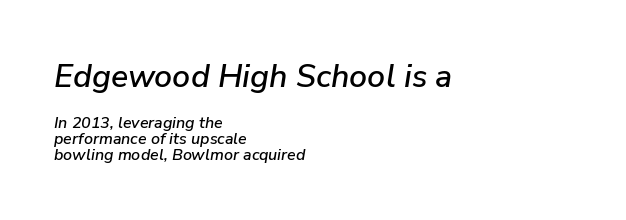
The image shows 32 px text type, italic (leaning right); set left-aligned, tight line spacing (0.99x), normal letter spacing, not underlined; the first (top) block is 2.0x larger; low stroke contrast and a medium x-height.
